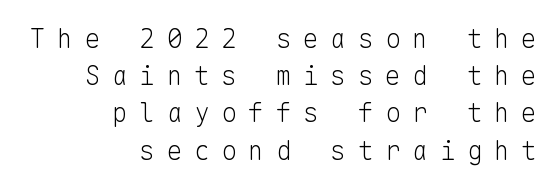
The image shows 26 px text type, upright; set right-aligned, normal line spacing (1.43x), unusually wide letter spacing (+0.45 em), not underlined.
